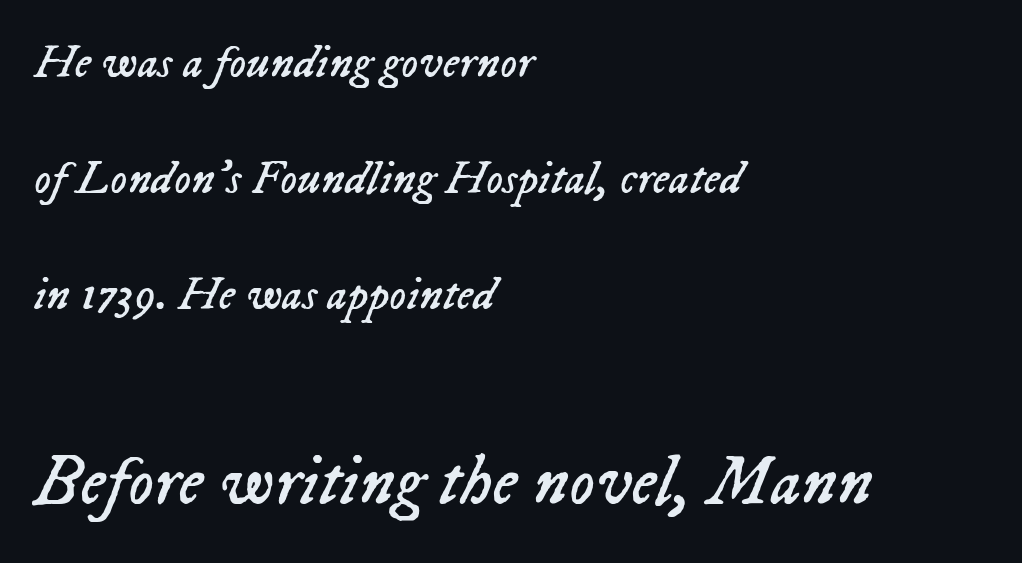
The image shows 71 px regular-weight type, italic (leaning right); set left-aligned, loose line spacing (2.47x), normal letter spacing, not underlined; the second (bottom) block is 1.51x larger; low stroke contrast and a medium x-height.
